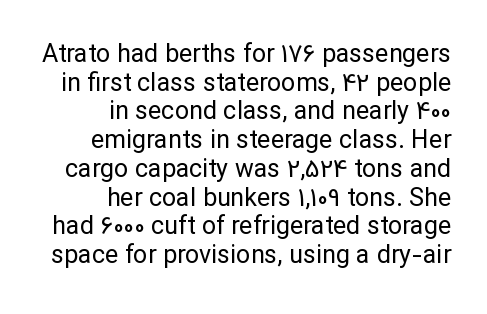
The image shows 25 px text type, upright; set right-aligned, tight line spacing (1.15x), normal letter spacing, not underlined.
